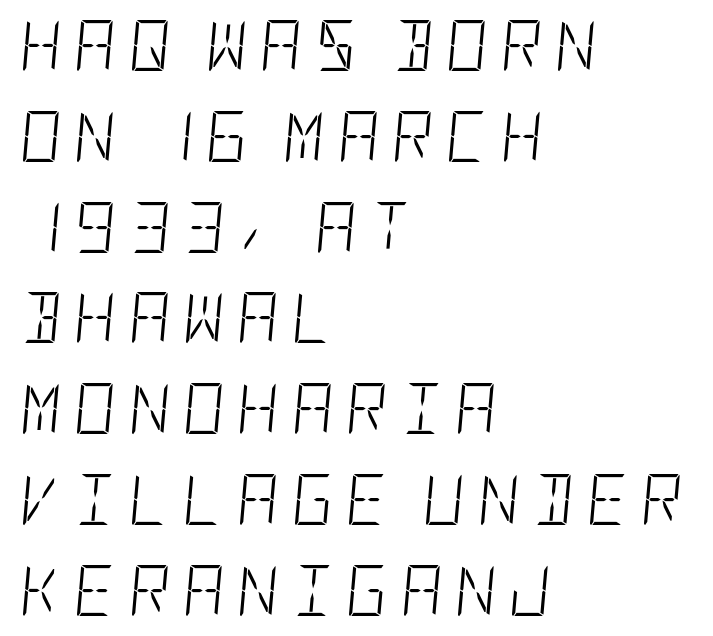
The image shows 51 px light, condensed type, italic (leaning right); set left-aligned, line spacing 1.78x, unusually wide letter spacing (+0.25 em), not underlined; low stroke contrast and a large x-height.
